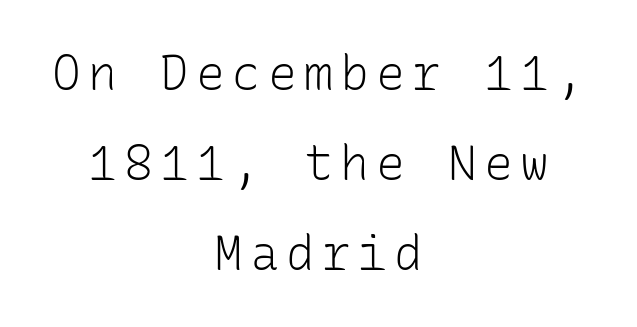
The image shows 48 px light sans-serif type, upright, monospaced; set centered, line spacing 1.88x, not underlined; low stroke contrast and a medium x-height.
